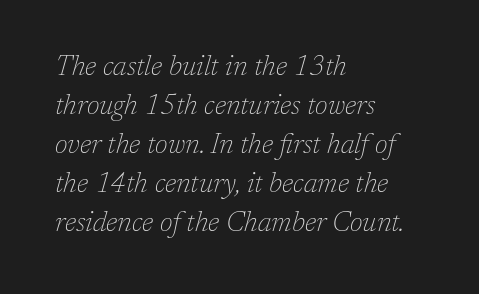
The image shows 27 px text type, italic (leaning right); set left-aligned, normal line spacing (1.44x), normal letter spacing, not underlined.
